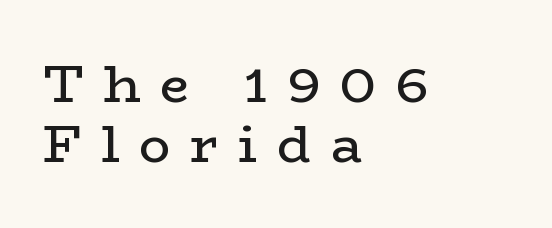
{"serif": "yes", "italic": "no", "bold": "no", "weight": "regular", "width": "wide", "stroke_contrast": "low", "x_height": "medium", "monospaced": "no", "underline": "no", "align": "left", "line_spacing_ratio": 1.16, "letter_spacing": "wide", "letter_spacing_em": 0.38, "glyph_px": 52}
